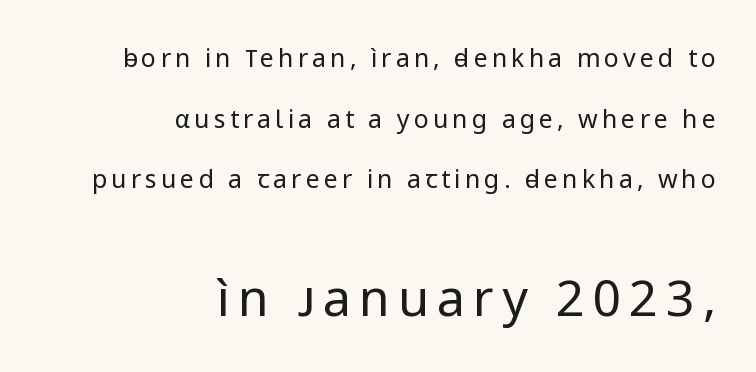
The image shows 50 px regular-weight sans-serif type, upright; set right-aligned, loose line spacing (2.43x), not underlined; the second (bottom) block is 2.0x larger; low stroke contrast and a medium x-height.
